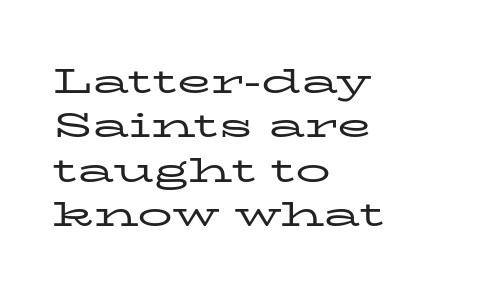
This is the regular roman posture of the typeface. The text block is weighted toward the left margin, trailing off unevenly rightward. Characters follow at the spacing the type designer built in. Do the characters align in a grid? No, the font is proportional. Counters stay open thanks to moderate or lighter strokes.
